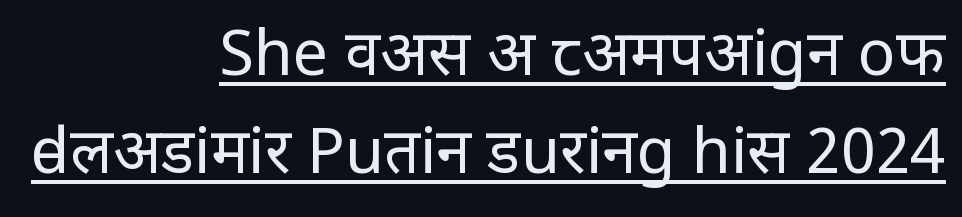
Each word holds together tightly as a unit, with standard inter-letter gaps. Short and long lines alike share a common ending point at right. Reading down the column, the eye jumps a familiar distance to each next line. Rendered with straight, roman letterforms.
